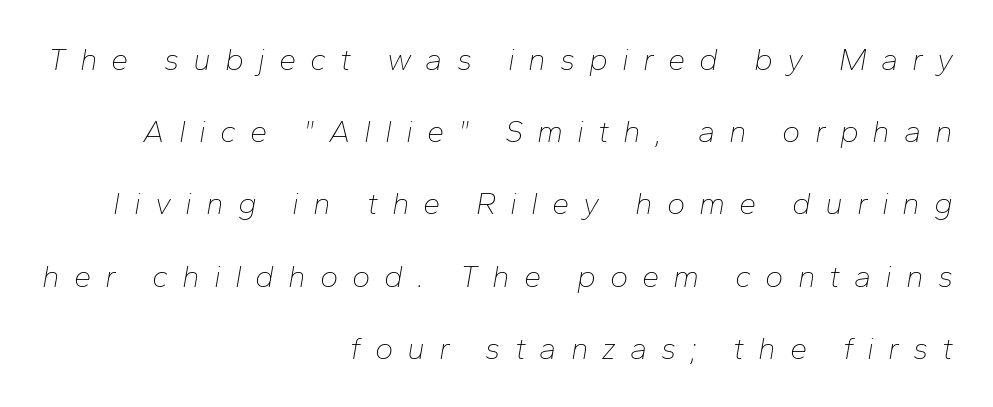
In terms of posture, this sample is oblique. Quick note: interline space is abundant. The area under the type is left untouched. The font sits on the lighter half of the weight spectrum, regular included.
